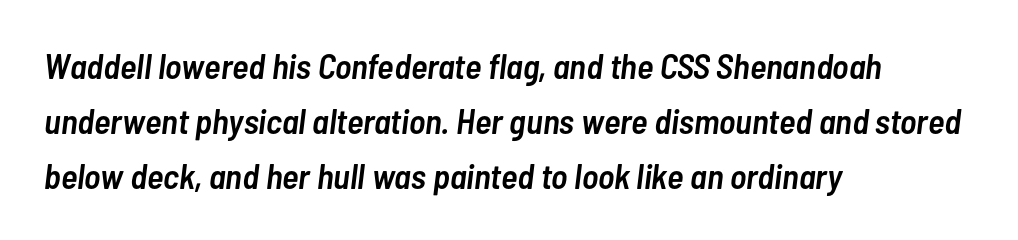
Q: Is the text bold? A: Semi-bold.
Q: Is the text italic (slanted)? A: Yes, it leans right by about 7 degrees.
Q: Is the text underlined? A: No.
Q: How is the paragraph aligned? A: Left-aligned.
Q: Is the spacing between letters normal or unusually wide? A: Normal.
Q: Is the spacing between lines tight, normal or loose? A: Normal.
Q: Width (condensed, normal, or wide)? A: Condensed.
Q: Stroke contrast? A: Low.
Q: x-height? A: Medium.
Q: Monospaced? A: No.
